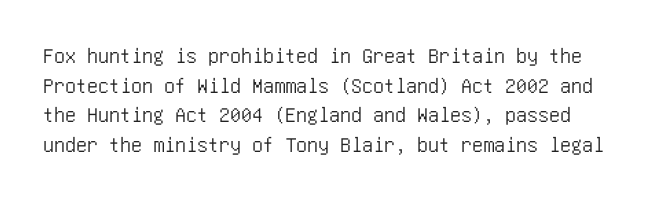
{"italic": "no", "underline": "no", "line_spacing": "normal", "line_spacing_ratio": 1.35, "letter_spacing": "normal", "letter_spacing_em": 0.0, "glyph_px": 22}
